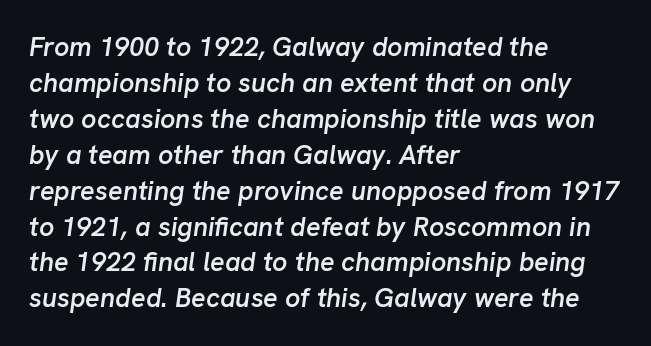
Q: Is the text bold? A: Semi-bold.
Q: Is the text italic (slanted)? A: Yes, it leans right by about 8 degrees.
Q: Is the text underlined? A: No.
Q: How is the paragraph aligned? A: Left-aligned.
Q: Is the spacing between letters normal or unusually wide? A: Normal.
Q: Is the spacing between lines tight, normal or loose? A: Normal.
